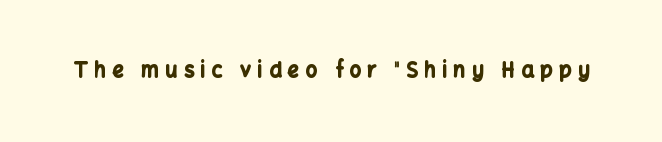
This is heavy type, rendered in bold. Caption: expanded tracking, letters set apart. Tall strokes in this sample are plumb rather than angled. Type without underlining.
